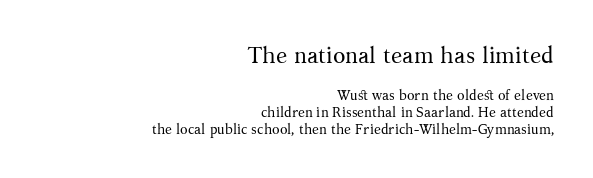
The image shows 23 px text type, upright; set right-aligned, line spacing 1.2x, normal letter spacing, not underlined; the first (top) block is 1.64x larger.
